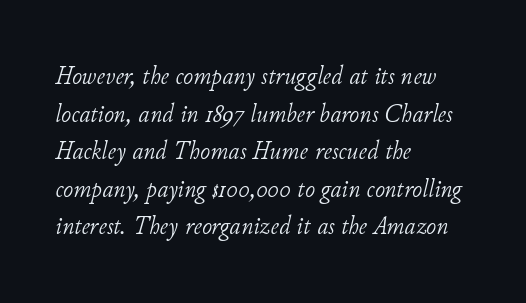
Q: Is the text bold? A: No.
Q: Is the text italic (slanted)? A: Yes, it leans right by about 11 degrees.
Q: Is the text underlined? A: No.
Q: How is the paragraph aligned? A: Left-aligned.
Q: Is the spacing between letters normal or unusually wide? A: Normal.
Q: Is the spacing between lines tight, normal or loose? A: Normal.
